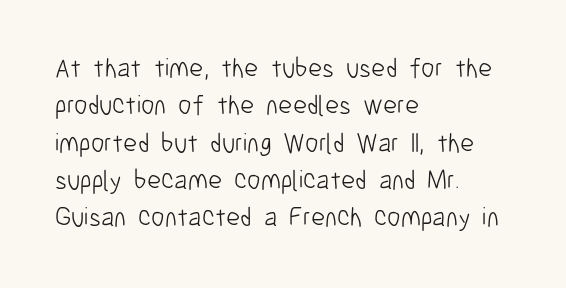
Q: Is the text bold? A: No.
Q: Is the text italic (slanted)? A: No, it is upright.
Q: Is the text underlined? A: No.
Q: How is the paragraph aligned? A: Left-aligned.
Q: Is the spacing between letters normal or unusually wide? A: Normal.
Q: Is the spacing between lines tight, normal or loose? A: Normal.
